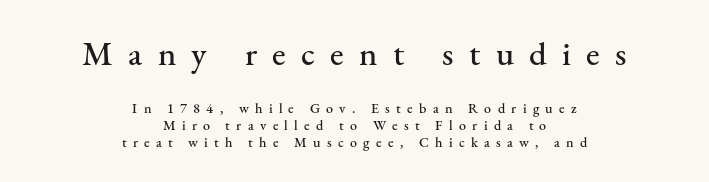
Q: Is the text italic (slanted)? A: No, it is upright.
Q: Is the typeface a serif or a sans-serif typeface? A: Serif.
Q: Is the text underlined? A: No.
Q: How is the paragraph aligned? A: Centered.
Q: Is the spacing between letters normal or unusually wide? A: Unusually wide.
Q: Which block of text is set in a larger size, the first (top) or the second (bottom)? A: The first (top) one.
Q: Width (condensed, normal, or wide)? A: Normal.
Q: Stroke contrast? A: Medium.
Q: x-height? A: Small.
Q: Monospaced? A: No.
